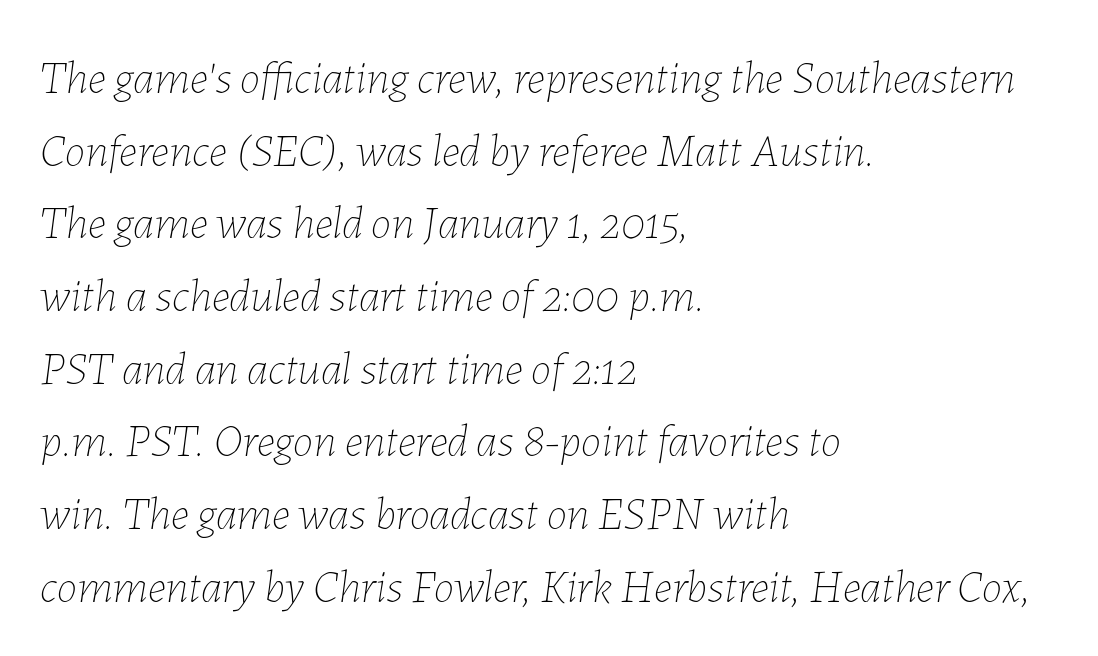
The image shows 46 px thin type, italic (leaning right); set left-aligned, normal line spacing (1.58x), normal letter spacing, not underlined; low stroke contrast and a medium x-height.
